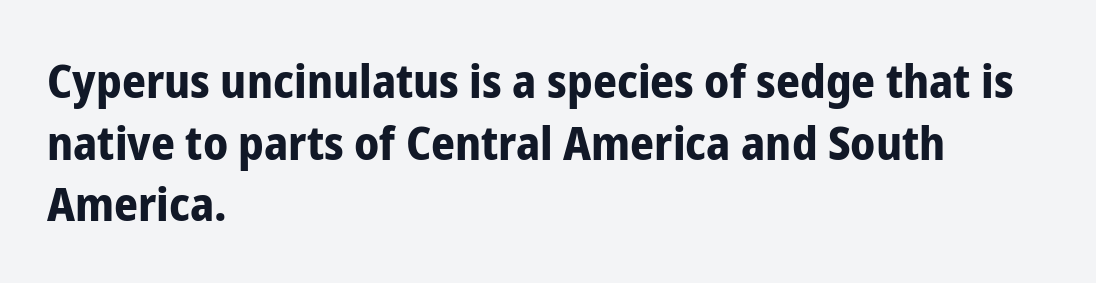
The image shows 47 px bold, condensed sans-serif type, upright; set left-aligned, normal line spacing (1.31x), normal letter spacing, not underlined; low stroke contrast and a medium x-height.
